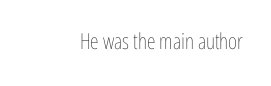
The space directly below the letters is spotless. Quick note: not italic, upright. The line texture is even and compact thanks to regular tracking. These glyphs show unthickened strokes, regular width or finer.
